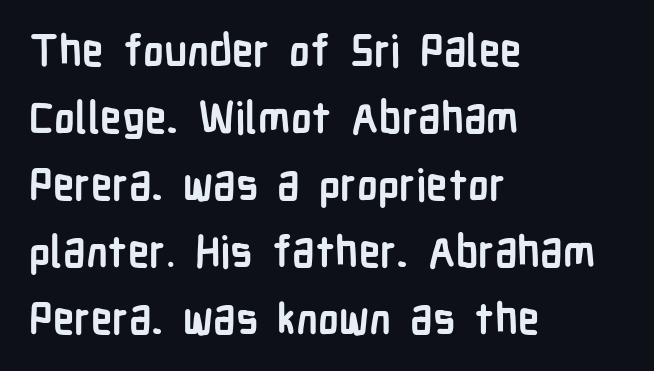
The image shows 43 px semibold, condensed sans-serif type, upright; set left-aligned, normal line spacing (1.56x), normal letter spacing, not underlined; low stroke contrast and a medium x-height.
